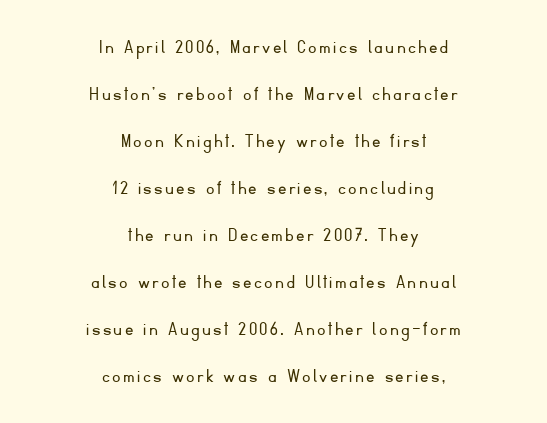
{"italic": "no", "bold": "no", "underline": "no", "align": "center", "line_spacing": "loose", "line_spacing_ratio": 2.24, "glyph_px": 21}
